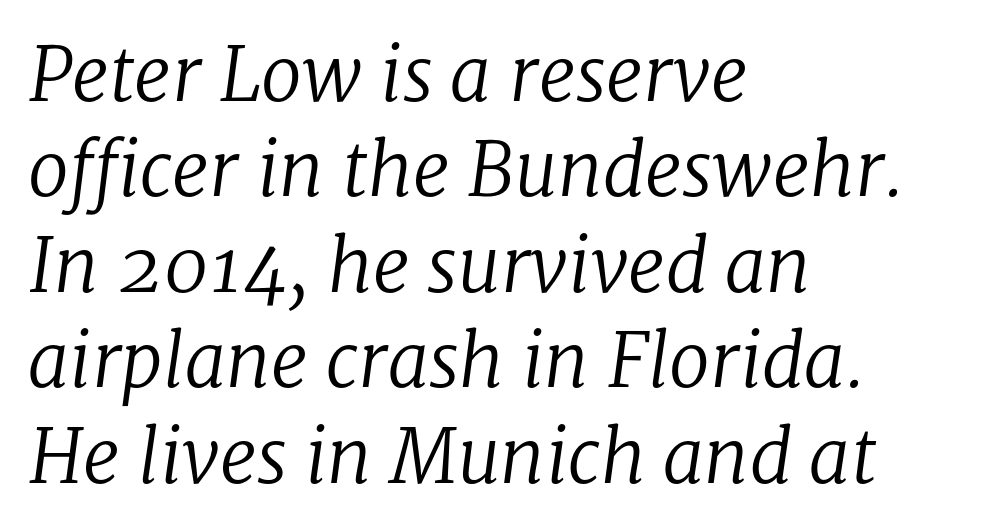
Q: Is the text bold? A: No.
Q: Is the text italic (slanted)? A: Yes, it leans right by about 8 degrees.
Q: Is the typeface a serif or a sans-serif typeface? A: Serif.
Q: Is the text underlined? A: No.
Q: How is the paragraph aligned? A: Left-aligned.
Q: Is the spacing between letters normal or unusually wide? A: Normal.
Q: Is the spacing between lines tight, normal or loose? A: Normal.
Q: Width (condensed, normal, or wide)? A: Normal.
Q: Stroke contrast? A: Low.
Q: x-height? A: Medium.
Q: Monospaced? A: No.
